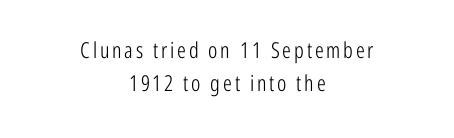
Letters rest on an invisible, unmarked baseline. Each stroke keeps to a modest, everyday thickness or less. This is roman type, the default non-slanted kind. How would I describe the line gaps? Plain and ordinary.
